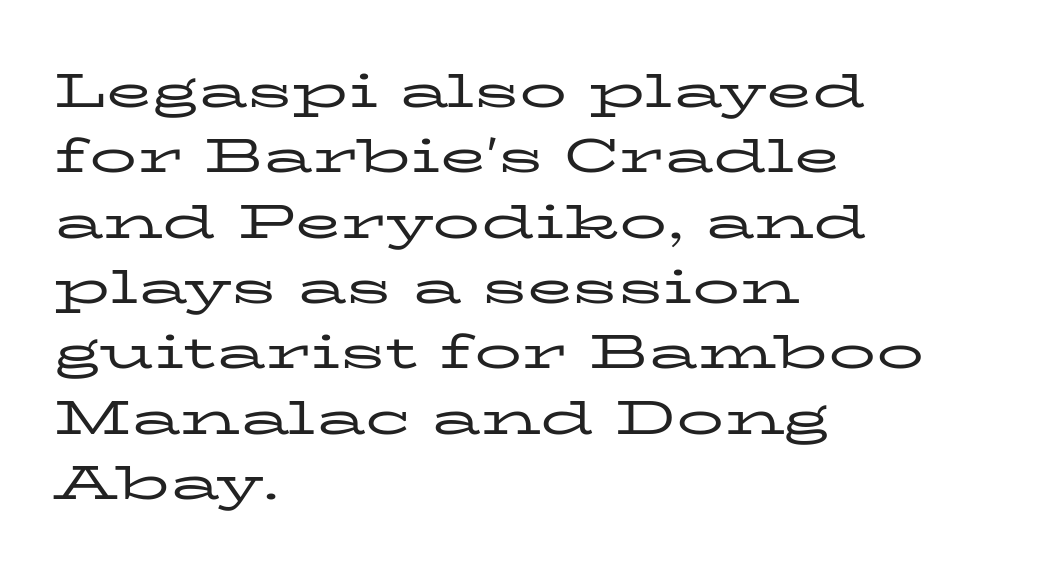
The image shows 47 px regular-weight, wide serif type, upright; set left-aligned, normal line spacing (1.39x), normal letter spacing, not underlined; low stroke contrast and a medium x-height.
